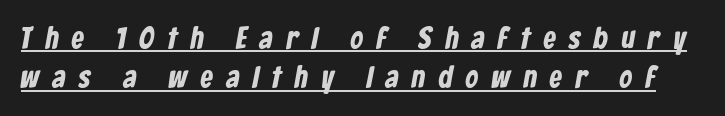
{"serif": "no", "bold": "yes", "weight": "bold", "width": "condensed", "stroke_contrast": "low", "x_height": "medium", "monospaced": "no", "underline": "yes", "line_spacing": "normal", "line_spacing_ratio": 1.27, "letter_spacing": "wide", "letter_spacing_em": 0.43, "glyph_px": 31}
